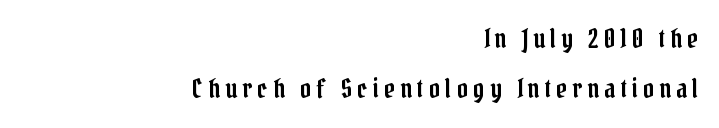
The image shows 26 px text type, upright; set right-aligned, loose line spacing (1.94x), unusually wide letter spacing (+0.21 em), not underlined.
